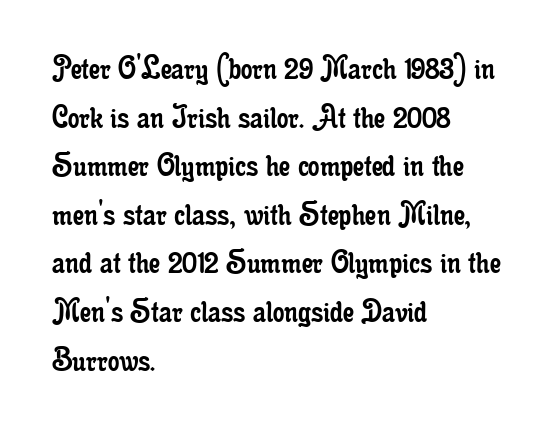
The image shows 36 px regular-weight, condensed serif type, upright; set left-aligned, normal line spacing (1.35x), normal letter spacing, not underlined; low stroke contrast and a small x-height.
